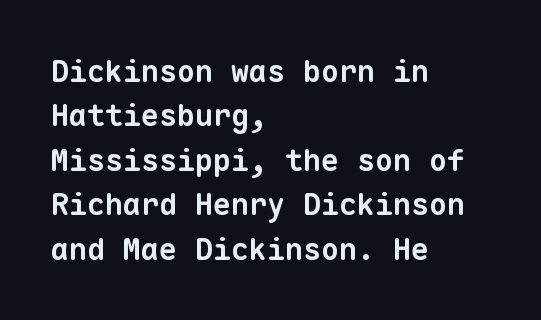
A sans-serif font was chosen for this passage. Is this a fixed-width face? Yes — each glyph sits in an identical cell. The block of text has a typical density, with ordinary space between rows. Emphasis by weight is at full strength: bold.
